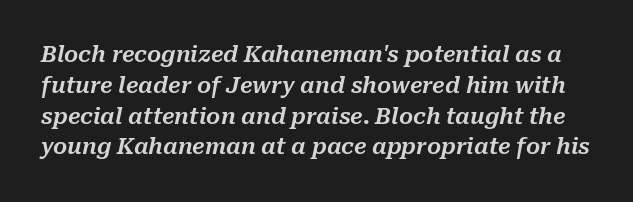
Observe the lean: these are italic letterforms. Descender tails drop into unmarked territory. Each word holds together tightly as a unit, with standard inter-letter gaps. What's the leading like? Ordinary, nothing unusual.
